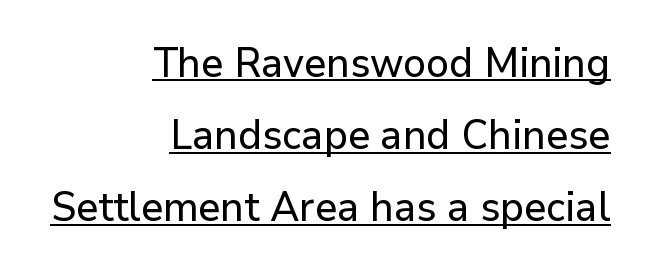
Q: Is the text italic (slanted)? A: No, it is upright.
Q: Is the typeface a serif or a sans-serif typeface? A: Sans-serif.
Q: Is the text underlined? A: Yes.
Q: How is the paragraph aligned? A: Right-aligned.
Q: Is the spacing between letters normal or unusually wide? A: Normal.
Q: Width (condensed, normal, or wide)? A: Normal.
Q: Stroke contrast? A: Low.
Q: x-height? A: Medium.
Q: Monospaced? A: No.
